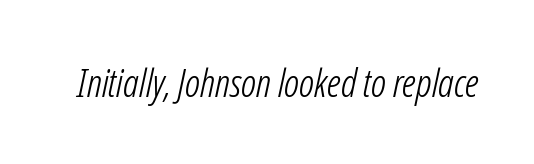
{"italic": "yes", "lean": "right", "slant_degrees": 12, "bold": "no", "weight": "light", "width": "condensed", "stroke_contrast": "low", "x_height": "medium", "monospaced": "no", "underline": "no", "letter_spacing": "normal", "letter_spacing_em": 0.0, "glyph_px": 39}
